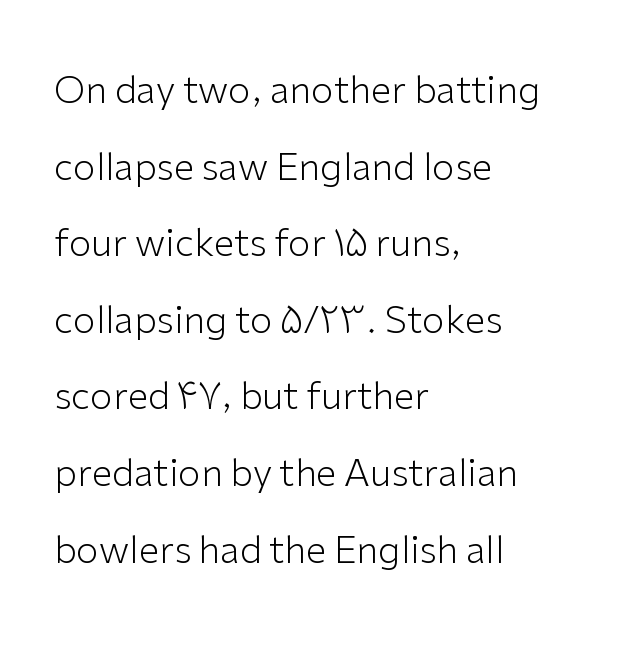
Decoration check: the copy has no underline. Think of a printed novel: that variable character pitch is what you see here. Spacing between characters is what you'd get straight out of the box. If you drew a ruler down the left edge, every line would touch it. Does the lettering tilt? It doesn't — this is upright.
